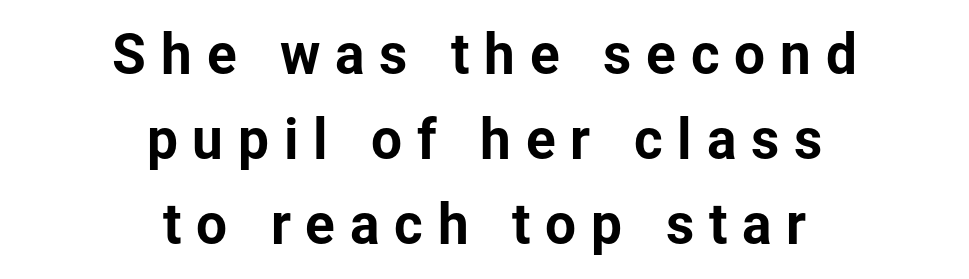
The image shows 55 px sans-serif type, upright; set centered, normal line spacing (1.55x), unusually wide letter spacing (+0.27 em), not underlined; low stroke contrast and a medium x-height.
